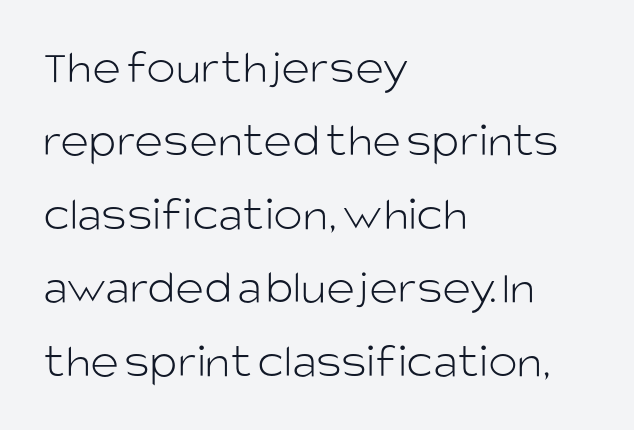
The leading is moderate, giving the passage an even texture. How are the letters spaced? Ordinarily, with no added tracking. No extra ink here — the face is not bold. A sans-serif font was chosen for this passage. Which margin do the lines hug? The left one — the right edge is uneven. A typesetter would call this proportional, since set widths differ per character.
